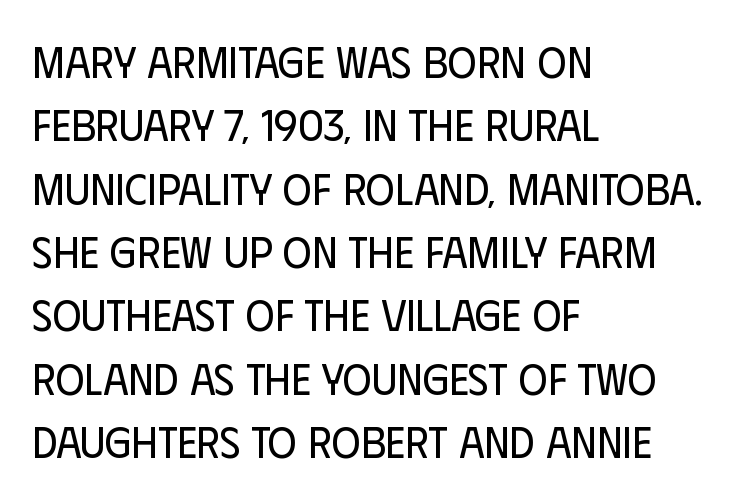
The image shows 44 px regular-weight, condensed sans-serif type, upright; set left-aligned, normal line spacing (1.44x), normal letter spacing, not underlined; low stroke contrast and a large x-height.
